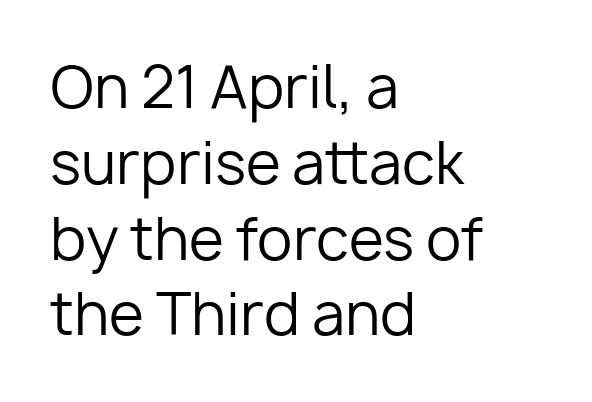
Each row of text sits above clean, open space. Where is the straight margin? On the left. This rendering employs a face without finishing strokes, i.e., a sans-serif. Spacing verdict: proportional, widths tailored to each character. Stems and bowls with no extra thickness — not bold.
